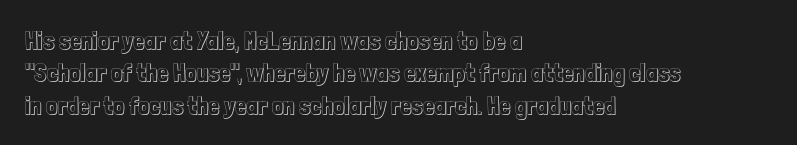
Is there much room between lines? A standard amount, neither cramped nor airy. The passage shown is not underscored anywhere. Visually the block forms a straight wall on the left and a jagged coastline on the right. The lettering holds an erect, upright posture throughout. This rendering leaves character spacing at its baseline value.
